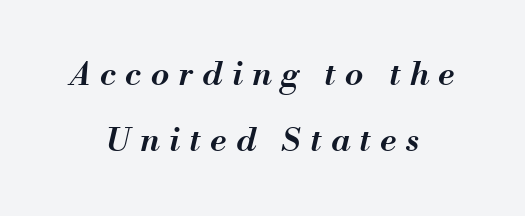
Q: Is the text bold? A: Semi-bold.
Q: Is the text italic (slanted)? A: Yes, it leans right by about 13 degrees.
Q: Is the text underlined? A: No.
Q: How is the paragraph aligned? A: Centered.
Q: Is the spacing between letters normal or unusually wide? A: Unusually wide.
Q: Is the spacing between lines tight, normal or loose? A: Loose.
Q: Width (condensed, normal, or wide)? A: Normal.
Q: Stroke contrast? A: Medium.
Q: x-height? A: Small.
Q: Monospaced? A: No.
